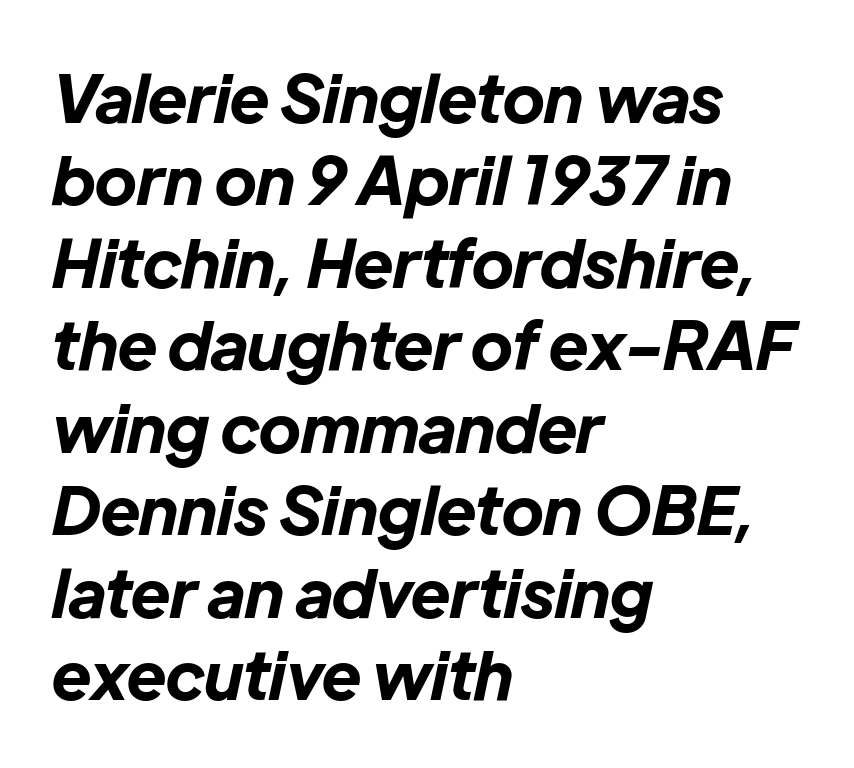
The image shows 66 px bold type, italic (leaning right); set left-aligned, normal line spacing (1.25x), normal letter spacing, not underlined; low stroke contrast and a medium x-height.
